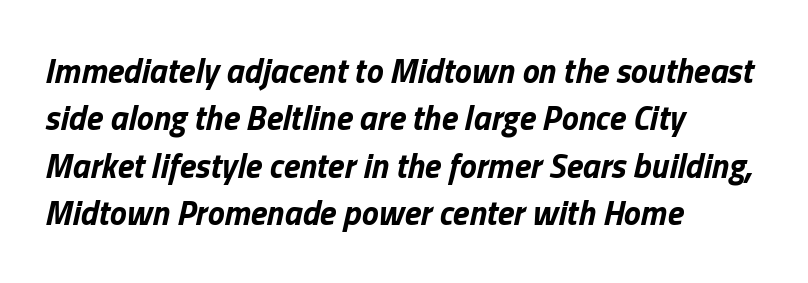
Q: Is the text bold? A: Yes.
Q: Is the text italic (slanted)? A: Yes, it leans right by about 13 degrees.
Q: Is the text underlined? A: No.
Q: How is the paragraph aligned? A: Left-aligned.
Q: Is the spacing between letters normal or unusually wide? A: Normal.
Q: Is the spacing between lines tight, normal or loose? A: Normal.
Q: Width (condensed, normal, or wide)? A: Normal.
Q: Stroke contrast? A: Low.
Q: x-height? A: Medium.
Q: Monospaced? A: No.
